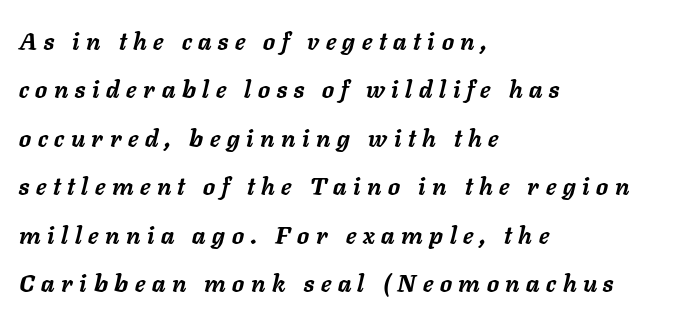
Typeset ragged right — the left edge is the straight one. Plenty of ink on the page — the face is bold. Letters rest on an invisible, unmarked baseline. Whoever set this chose breathing room over compactness in the vertical rhythm. The horizontal fit of the characters is loose and conspicuously gappy. The axis of the letterforms is tilted away from vertical.
